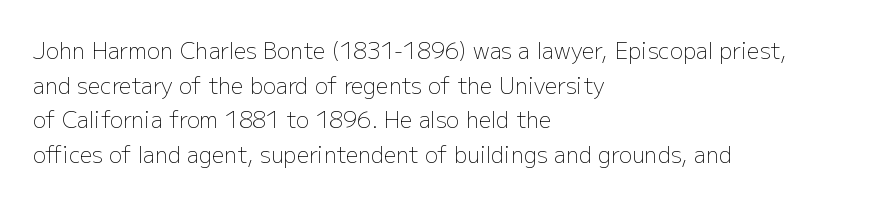
The image shows 22 px text type, upright; set left-aligned, normal line spacing (1.57x), normal letter spacing, not underlined.
